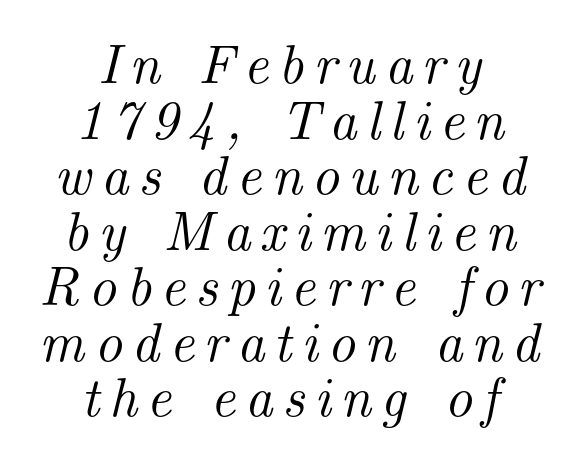
You can tell from the footed stems that serif type was used. Typeset on center — no edge is straight. The foot of each line stays bare and open. Do the characters align in a grid? No, the font is proportional. Italic: yes, the glyphs are oblique. The vertical gap from one line to the next is small.
